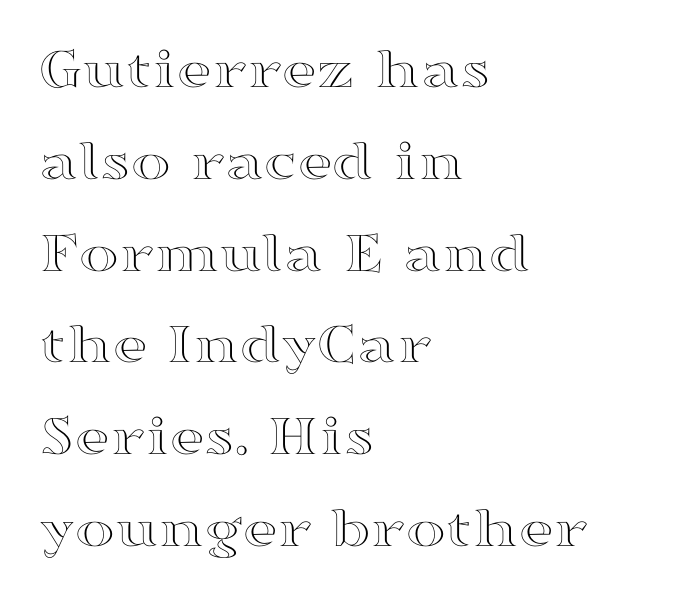
Q: Is the text italic (slanted)? A: No, it is upright.
Q: Is the text underlined? A: No.
Q: How is the paragraph aligned? A: Left-aligned.
Q: Is the spacing between letters normal or unusually wide? A: Normal.
Q: Is the spacing between lines tight, normal or loose? A: Normal.
Q: Width (condensed, normal, or wide)? A: Wide.
Q: x-height? A: Medium.
Q: Monospaced? A: No.
